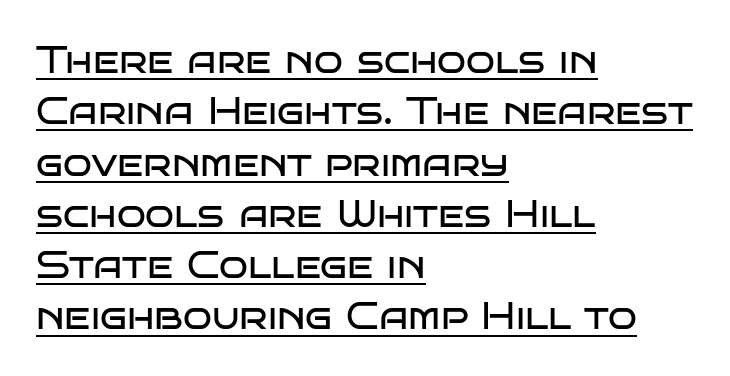
The letters stand upright; this is a roman face. There is no visible air inserted between adjacent glyphs. Is this a sans? Yes — the strokes have no serifs. Like a heading marked for emphasis, these lines bear an underscore. Compared with typical paragraphs, the rows here are spaced about the same. This sample has the flowing, uneven cadence of proportional lettering.
